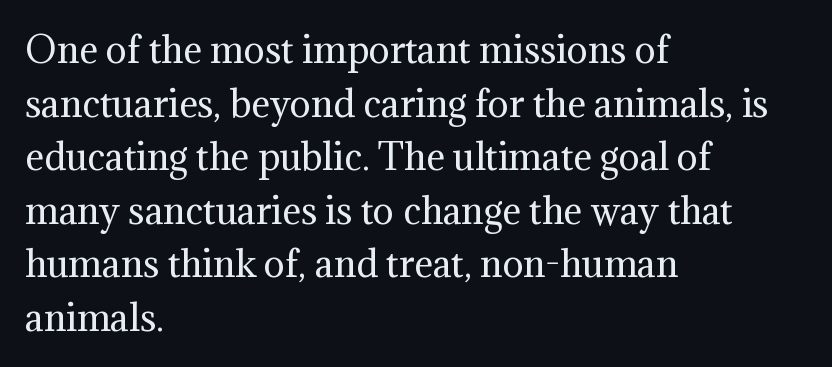
Q: Is the text bold? A: No.
Q: Is the text italic (slanted)? A: No, it is upright.
Q: Is the typeface a serif or a sans-serif typeface? A: Serif.
Q: Is the text underlined? A: No.
Q: How is the paragraph aligned? A: Left-aligned.
Q: Is the spacing between letters normal or unusually wide? A: Normal.
Q: Is the spacing between lines tight, normal or loose? A: Normal.
Q: Width (condensed, normal, or wide)? A: Normal.
Q: Stroke contrast? A: Medium.
Q: x-height? A: Medium.
Q: Monospaced? A: No.
